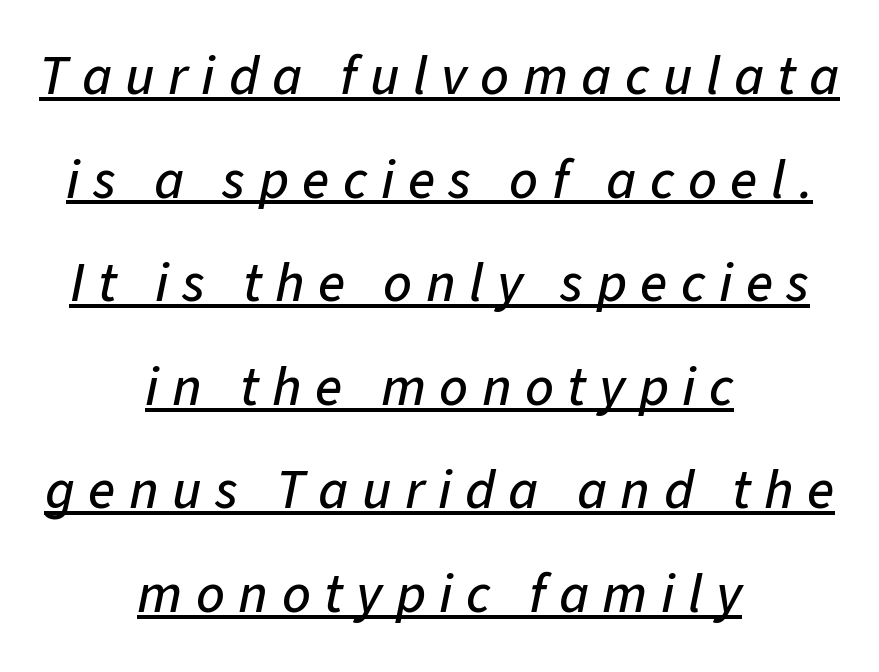
Do the characters align in a grid? No, the font is proportional. The tracking jumps out immediately: characters are airy and widely separated. Is the type slanted? Yes — the strokes lean at a clear angle. The lines in this sample share a center point and differ in where they start and stop. Underlined type.
